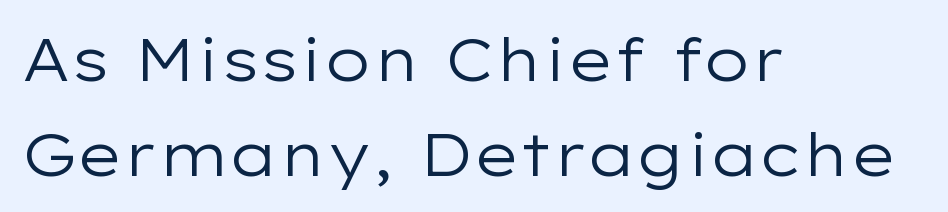
The image shows 60 px regular-weight, wide sans-serif type, upright; set left-aligned, normal line spacing (1.58x), normal letter spacing, not underlined; low stroke contrast and a medium x-height.
